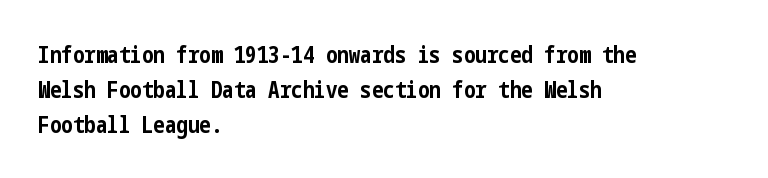
{"italic": "no", "bold": "yes", "underline": "no", "align": "left", "line_spacing": "normal", "line_spacing_ratio": 1.52, "letter_spacing": "normal", "letter_spacing_em": 0.0, "glyph_px": 23}
